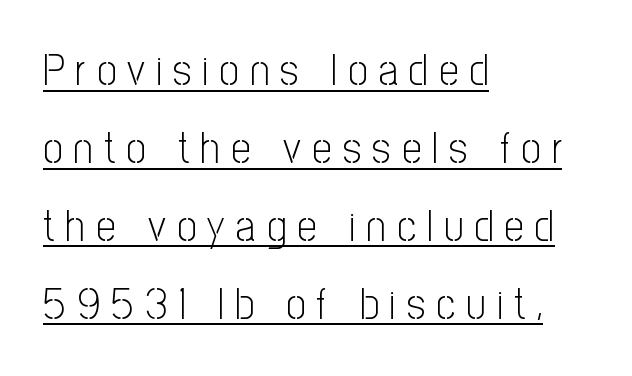
Q: Is the text bold? A: No.
Q: Is the text italic (slanted)? A: No, it is upright.
Q: Is the typeface a serif or a sans-serif typeface? A: Sans-serif.
Q: Is the text underlined? A: Yes.
Q: How is the paragraph aligned? A: Left-aligned.
Q: Is the spacing between letters normal or unusually wide? A: Unusually wide.
Q: Width (condensed, normal, or wide)? A: Condensed.
Q: Stroke contrast? A: Low.
Q: x-height? A: Medium.
Q: Monospaced? A: No.
